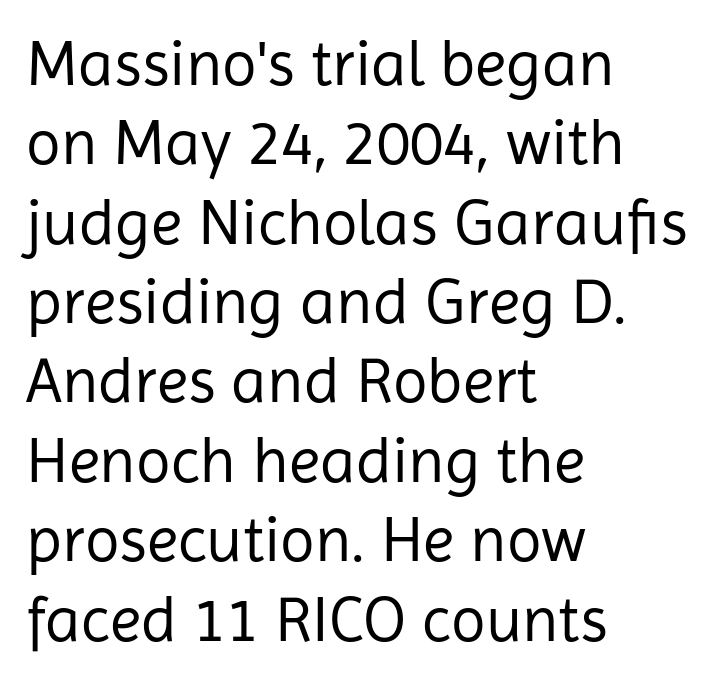
The image shows 64 px regular-weight sans-serif type, upright; set left-aligned, line spacing 1.24x, normal letter spacing, not underlined; low stroke contrast and a medium x-height.
